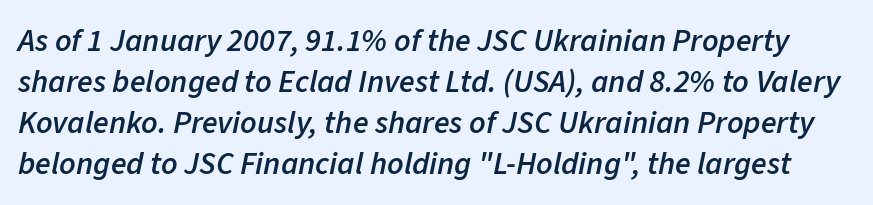
The image shows 32 px semibold type, italic (leaning right); set normal line spacing (1.28x), normal letter spacing, not underlined; low stroke contrast and a medium x-height.
